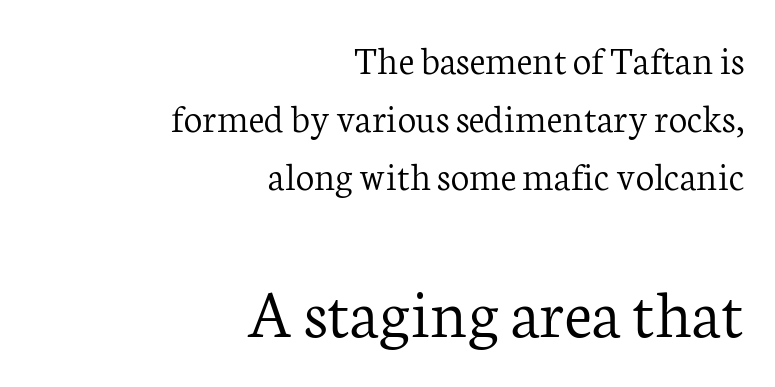
These lines are rendered in a variable-pitch font. A student would call this right alignment; a typographer would say flush right, rag left. If you drew a line through each stem, it would be perfectly vertical. Stem width sits at or under what a default text font uses. Regular leading.
